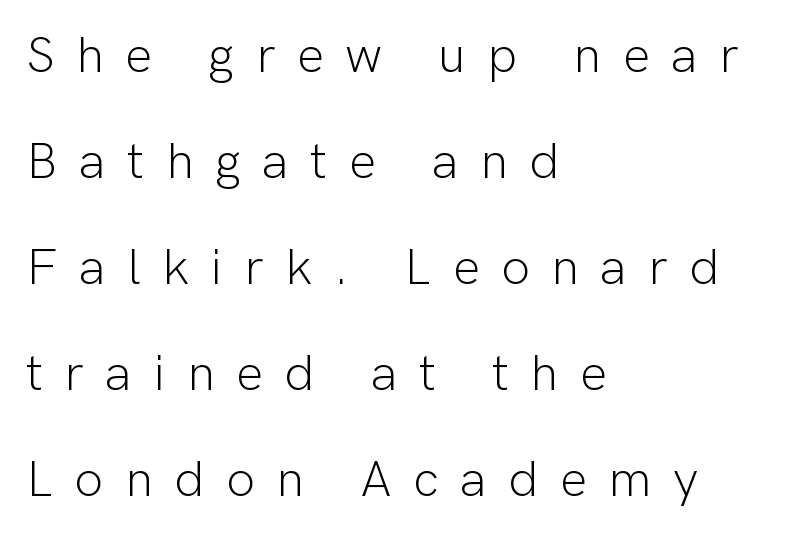
The image shows 51 px light sans-serif type, upright; set left-aligned, loose line spacing (2.08x), unusually wide letter spacing (+0.42 em), not underlined; low stroke contrast and a medium x-height.
